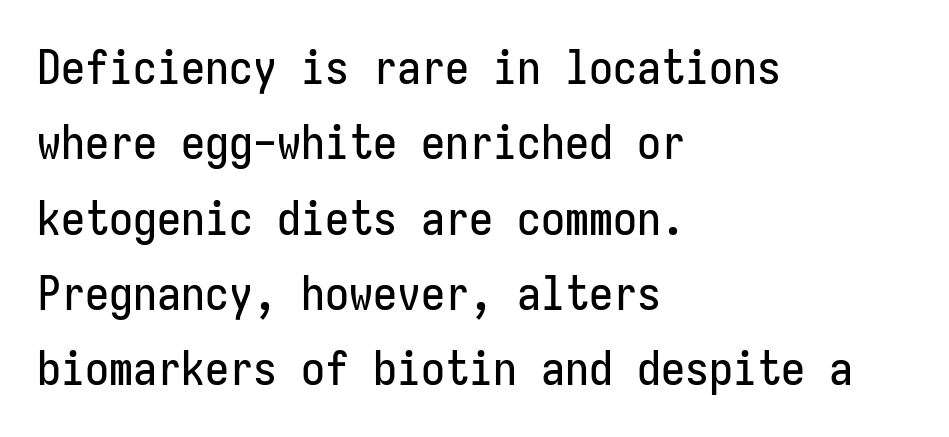
{"serif": "no", "italic": "no", "width": "condensed", "stroke_contrast": "low", "x_height": "medium", "monospaced": "yes", "underline": "no", "align": "left", "line_spacing": "normal", "line_spacing_ratio": 1.57, "letter_spacing": "normal", "letter_spacing_em": 0.0, "glyph_px": 48}
